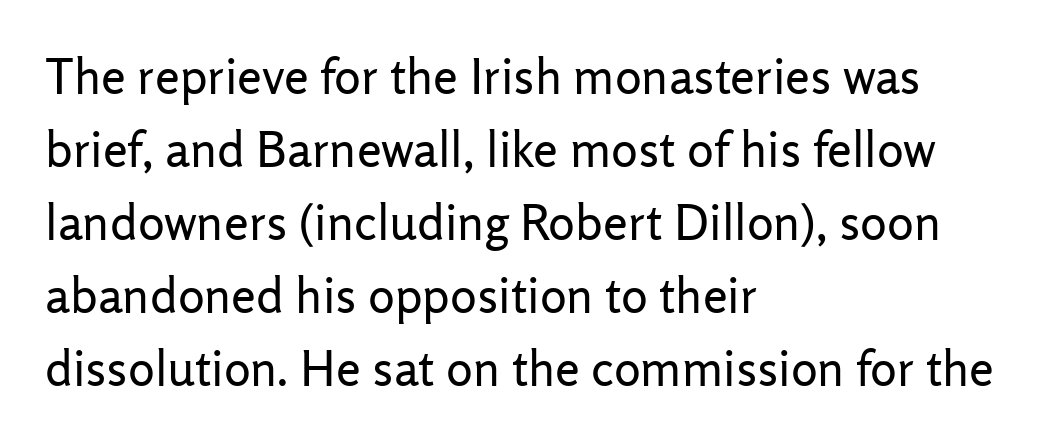
{"serif": "no", "italic": "no", "bold": "no", "weight": "regular", "width": "normal", "stroke_contrast": "low", "x_height": "medium", "monospaced": "no", "underline": "no", "align": "left", "line_spacing": "normal", "line_spacing_ratio": 1.46, "letter_spacing": "normal", "letter_spacing_em": 0.0, "glyph_px": 50}
